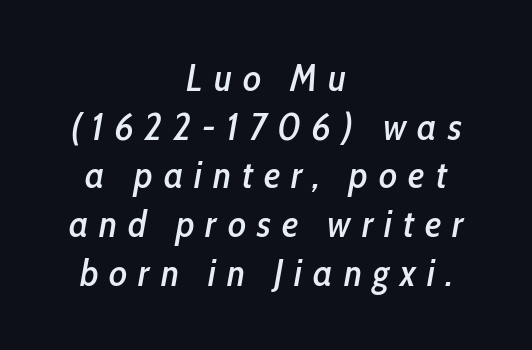
Each letter keeps its own natural width here, so spacing adapts to shape. Glyph-to-glyph distance is far greater than everyday printed text. The compositor balanced each line on the midline. Check the space under the baseline: it is left empty. If you drew a line through each stem, it would be angled.
